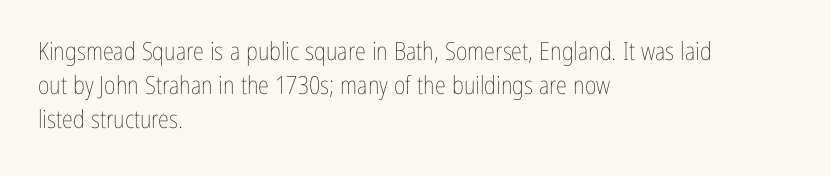
Q: Is the text bold? A: No.
Q: Is the text italic (slanted)? A: No, it is upright.
Q: Is the text underlined? A: No.
Q: How is the paragraph aligned? A: Left-aligned.
Q: Is the spacing between letters normal or unusually wide? A: Normal.
Q: Is the spacing between lines tight, normal or loose? A: Normal.
